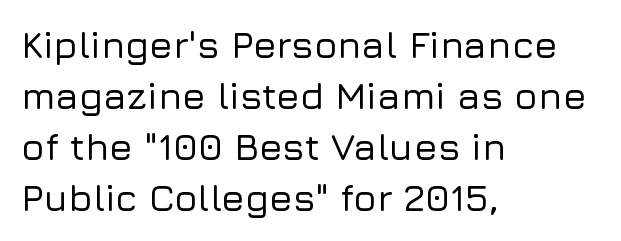
{"serif": "no", "italic": "no", "width": "normal", "stroke_contrast": "low", "x_height": "medium", "monospaced": "no", "underline": "no", "align": "left", "line_spacing": "normal", "line_spacing_ratio": 1.34, "letter_spacing": "normal", "letter_spacing_em": 0.0, "glyph_px": 38}
